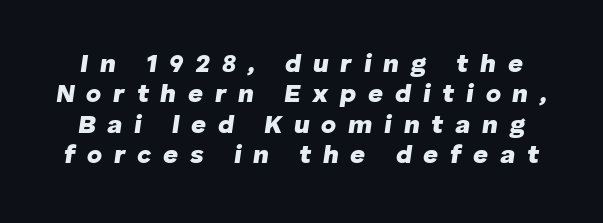
Q: Is the text bold? A: Yes.
Q: Is the text italic (slanted)? A: Yes, it leans right by about 8 degrees.
Q: Is the text underlined? A: No.
Q: Is the spacing between letters normal or unusually wide? A: Unusually wide.
